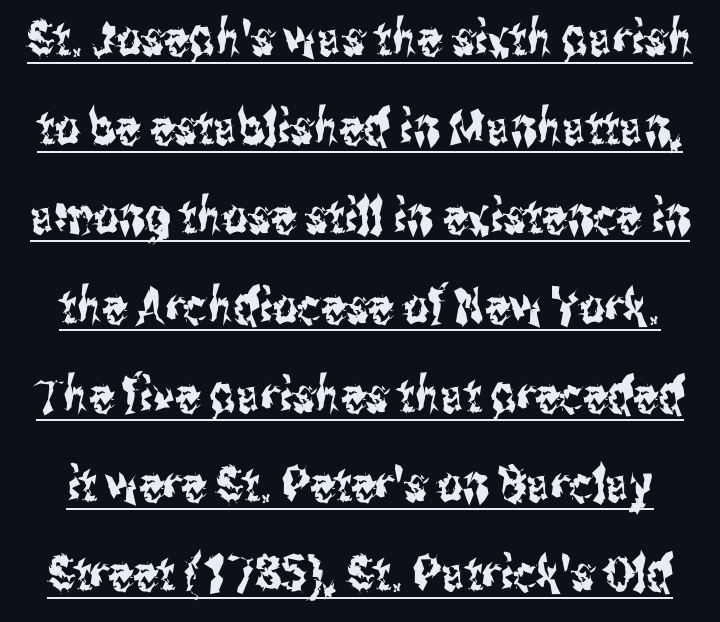
Q: Is the text italic (slanted)? A: No, it is upright.
Q: Is the typeface a serif or a sans-serif typeface? A: Sans-serif.
Q: Is the text underlined? A: Yes.
Q: Is the spacing between letters normal or unusually wide? A: Normal.
Q: Width (condensed, normal, or wide)? A: Condensed.
Q: Stroke contrast? A: Medium.
Q: x-height? A: Medium.
Q: Monospaced? A: No.
